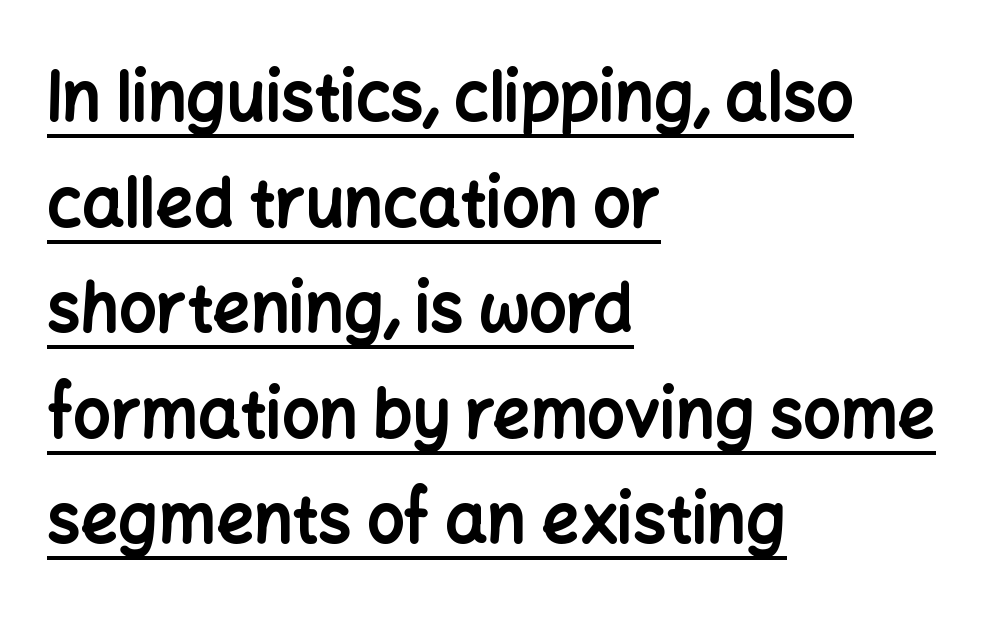
Q: Is the text bold? A: Yes.
Q: Is the text italic (slanted)? A: No, it is upright.
Q: Is the typeface a serif or a sans-serif typeface? A: Sans-serif.
Q: Is the text underlined? A: Yes.
Q: How is the paragraph aligned? A: Left-aligned.
Q: Is the spacing between letters normal or unusually wide? A: Normal.
Q: Is the spacing between lines tight, normal or loose? A: Normal.
Q: Width (condensed, normal, or wide)? A: Normal.
Q: Stroke contrast? A: Low.
Q: x-height? A: Medium.
Q: Monospaced? A: No.
